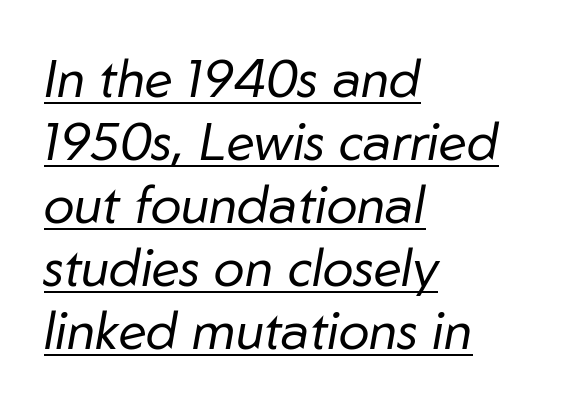
Every word sits above its own underline. The specimen reads as italic at a glance. The setting favours the left margin, as ordinary paragraphs usually do. What stands out about the letter spacing? Nothing — it is the standard amount.
